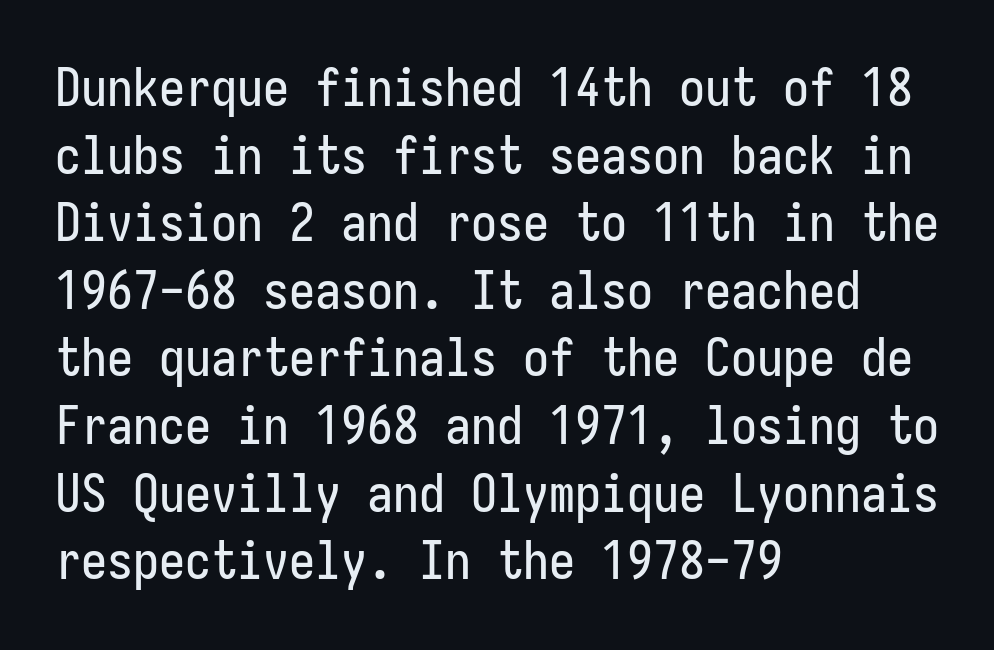
Honestly, the letter spacing is just normal — you wouldn't notice it. These lines are set flush left with a ragged right edge. The zone under the glyphs is completely vacant. The lettering holds an erect, upright posture throughout. What's the leading like? Ordinary, nothing unusual. Note: no serifs on the glyphs.
